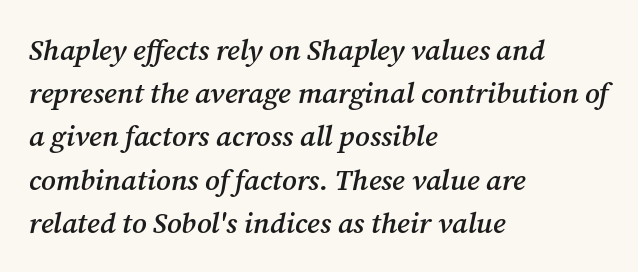
{"serif": "yes", "italic": "yes", "lean": "right", "slant_degrees": 12, "bold": "semi", "weight": "semibold", "width": "normal", "stroke_contrast": "medium", "x_height": "medium", "monospaced": "no", "underline": "no", "align": "left", "line_spacing": "normal", "line_spacing_ratio": 1.49, "letter_spacing": "normal", "letter_spacing_em": 0.0, "glyph_px": 29}
